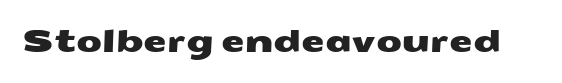
The image shows 30 px wide sans-serif type; set normal letter spacing, not underlined; medium stroke contrast and a medium x-height.
